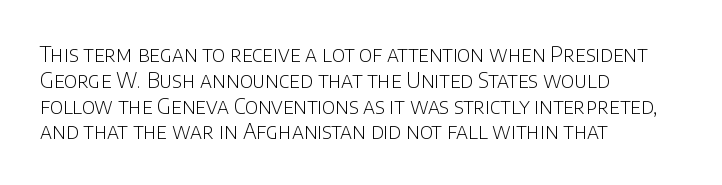
The image shows 21 px text type, upright; set left-aligned, line spacing 1.23x, normal letter spacing, not underlined.
